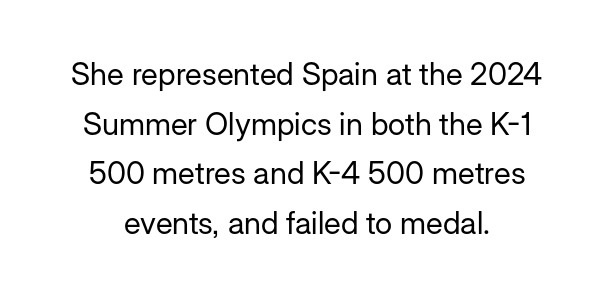
The image shows 31 px regular-weight sans-serif type, upright; set normal line spacing (1.6x), normal letter spacing, not underlined; low stroke contrast and a medium x-height.
